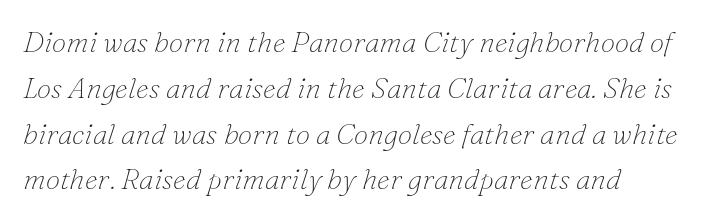
Q: Is the text bold? A: No.
Q: Is the text italic (slanted)? A: Yes, it leans right by about 16 degrees.
Q: Is the typeface a serif or a sans-serif typeface? A: Serif.
Q: Is the text underlined? A: No.
Q: How is the paragraph aligned? A: Left-aligned.
Q: Is the spacing between letters normal or unusually wide? A: Normal.
Q: Is the spacing between lines tight, normal or loose? A: Normal.
Q: Width (condensed, normal, or wide)? A: Normal.
Q: Stroke contrast? A: Low.
Q: x-height? A: Small.
Q: Monospaced? A: No.
